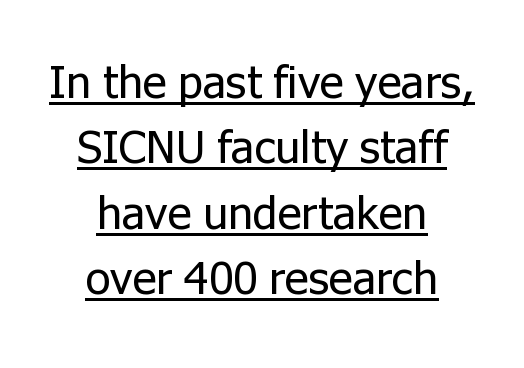
{"serif": "no", "italic": "no", "bold": "no", "weight": "regular", "width": "normal", "stroke_contrast": "low", "x_height": "medium", "monospaced": "no", "underline": "yes", "align": "center", "line_spacing": "normal", "line_spacing_ratio": 1.42, "letter_spacing": "normal", "letter_spacing_em": 0.0, "glyph_px": 46}
